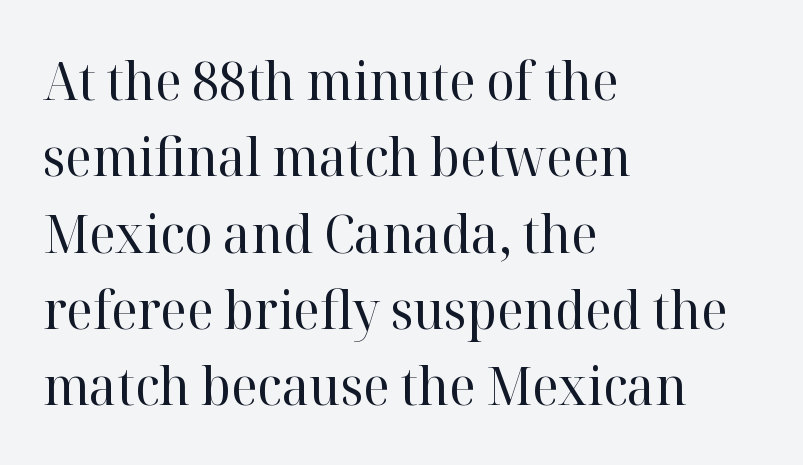
{"serif": "yes", "italic": "no", "bold": "no", "weight": "regular", "width": "normal", "stroke_contrast": "high", "x_height": "medium", "monospaced": "no", "underline": "no", "align": "left", "line_spacing": "normal", "line_spacing_ratio": 1.44, "letter_spacing": "normal", "letter_spacing_em": 0.0, "glyph_px": 53}
